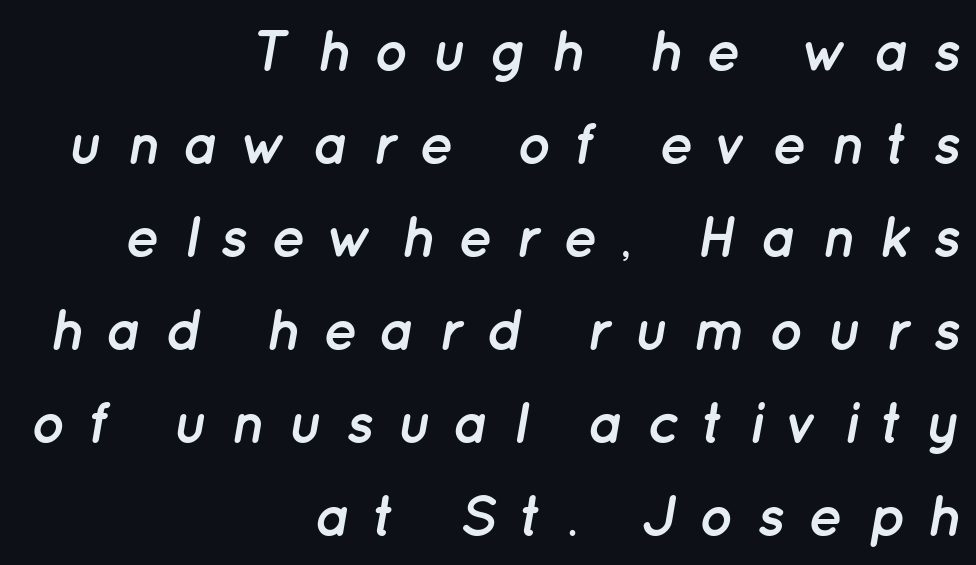
What's the leading like? Ordinary, nothing unusual. Caption: multi-line text, flush right, ragged left. You can tell it's italic because the verticals aren't actually vertical. The passage shown has open, widely tracked lettering throughout. Proportional: the letters do not fall into vertical columns. The area under the type is left untouched.
